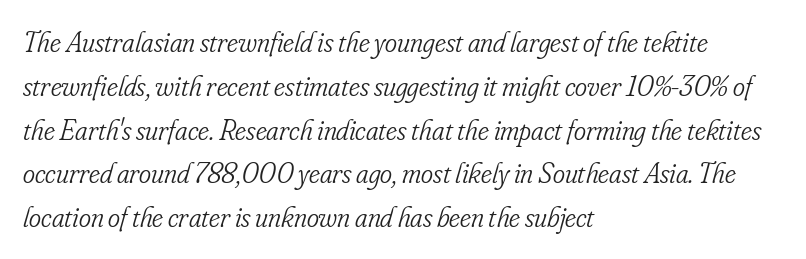
Letterform terminals end in serifs throughout the passage. The letters are slanted; this is an italic face. The rendering uses natural spacing where letterforms have individual widths. The string is rendered with underlining switched off.
